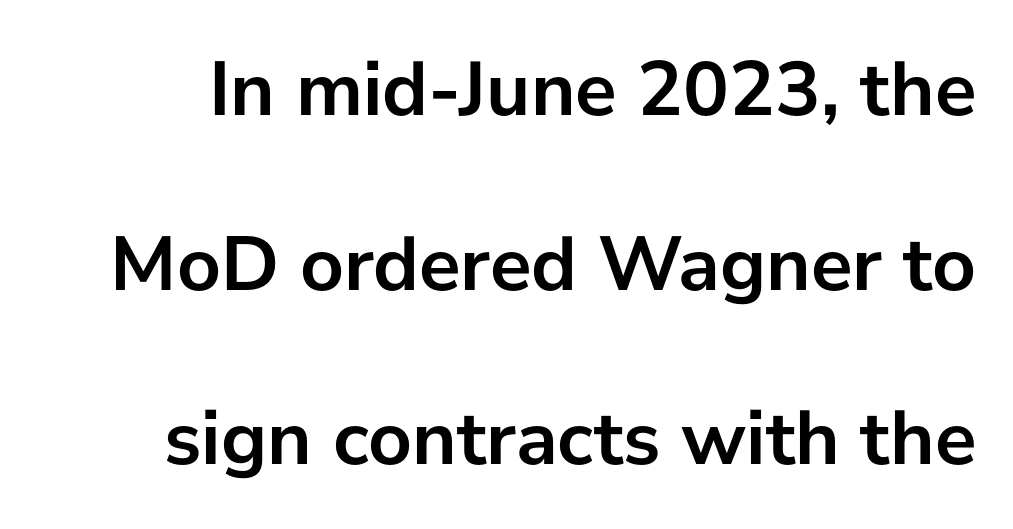
Q: Is the text bold? A: Yes.
Q: Is the text italic (slanted)? A: No, it is upright.
Q: Is the typeface a serif or a sans-serif typeface? A: Sans-serif.
Q: Is the text underlined? A: No.
Q: Is the spacing between letters normal or unusually wide? A: Normal.
Q: Is the spacing between lines tight, normal or loose? A: Loose.
Q: Width (condensed, normal, or wide)? A: Normal.
Q: Stroke contrast? A: Low.
Q: x-height? A: Medium.
Q: Monospaced? A: No.
